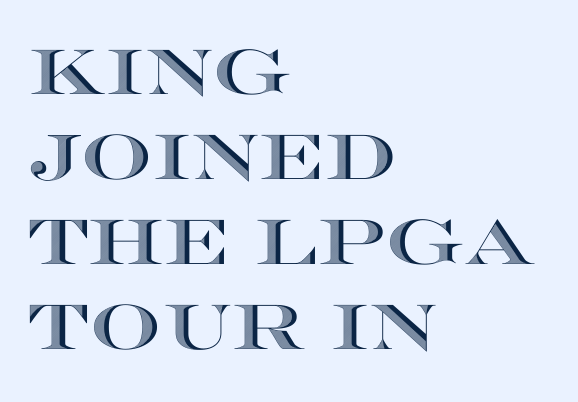
Q: Is the text italic (slanted)? A: No, it is upright.
Q: Is the text underlined? A: No.
Q: How is the paragraph aligned? A: Left-aligned.
Q: Is the spacing between letters normal or unusually wide? A: Normal.
Q: Is the spacing between lines tight, normal or loose? A: Normal.
Q: Width (condensed, normal, or wide)? A: Wide.
Q: x-height? A: Large.
Q: Monospaced? A: No.
